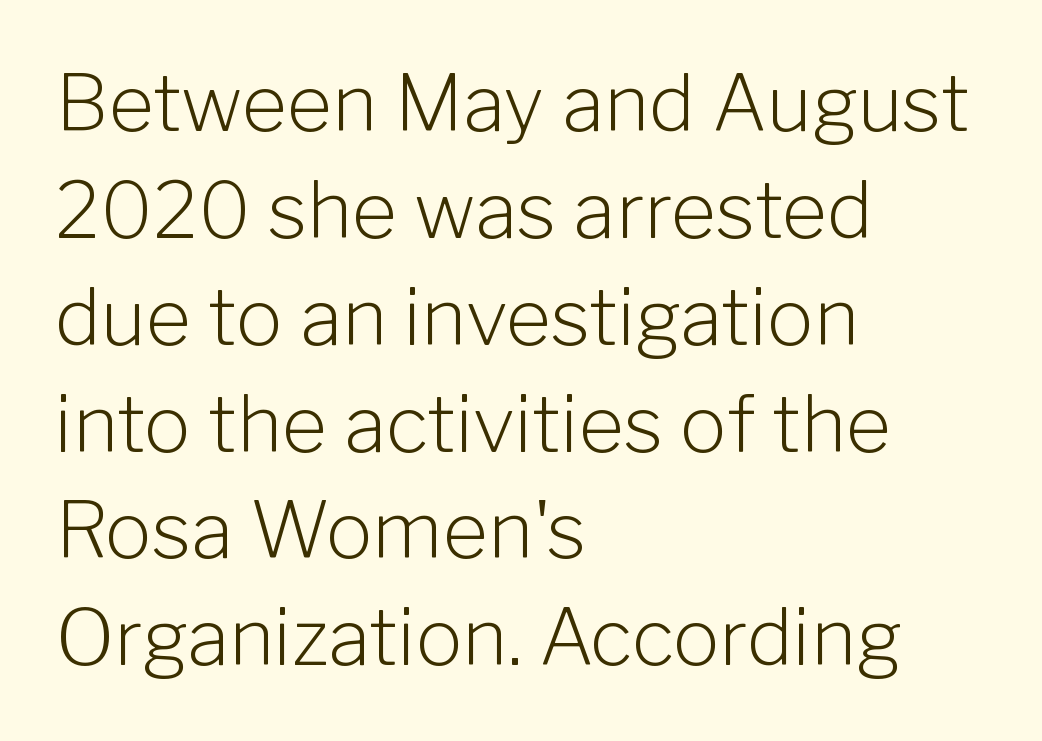
The image shows 78 px light sans-serif type, upright; set left-aligned, normal line spacing (1.37x), normal letter spacing, not underlined; low stroke contrast and a medium x-height.
